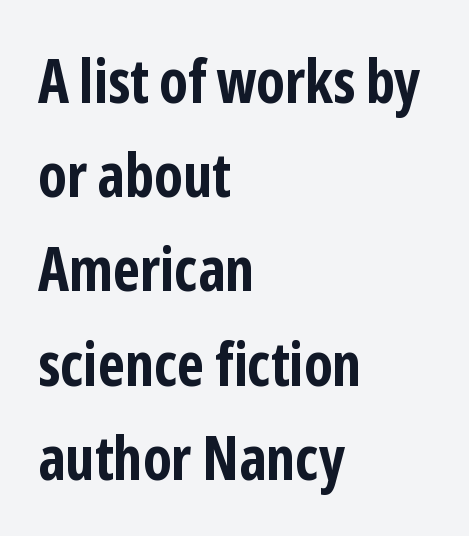
Typeset ragged right — the left edge is the straight one. It's the straight-up-and-down kind of type. Thick stems and heavy bowls — unmistakably bold. Observe the absence of serifs on each vertical stroke in this sample. Leading: standard.
